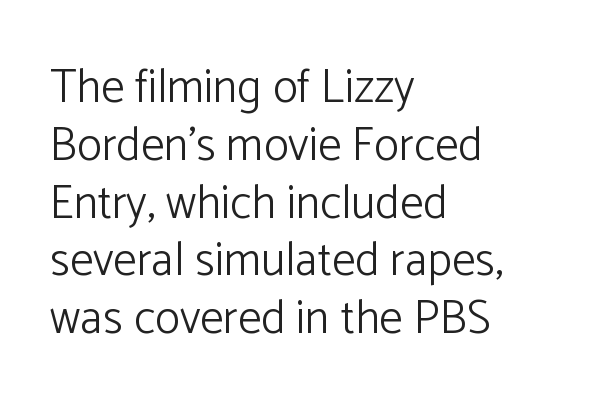
The image shows 47 px light sans-serif type, upright; set left-aligned, line spacing 1.23x, normal letter spacing, not underlined; low stroke contrast and a medium x-height.
